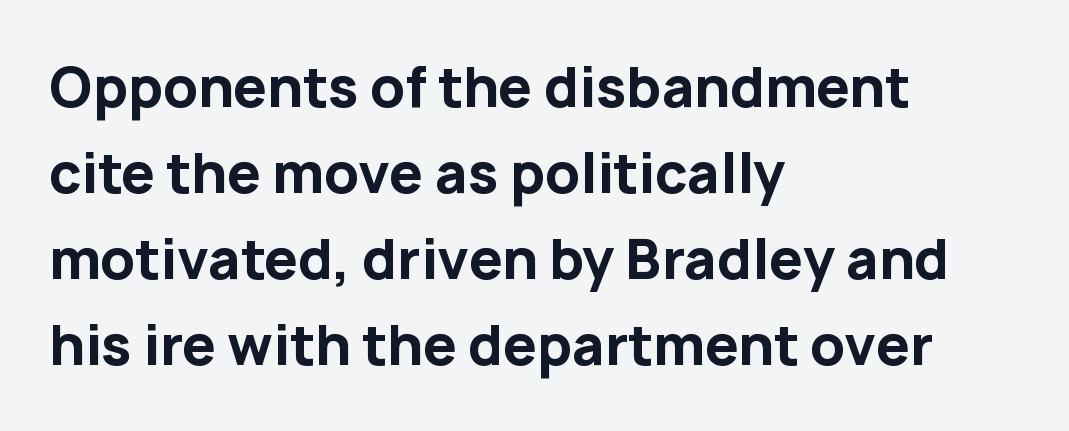
The image shows 54 px bold sans-serif type, upright; set left-aligned, normal line spacing (1.59x), normal letter spacing, not underlined; low stroke contrast and a medium x-height.
